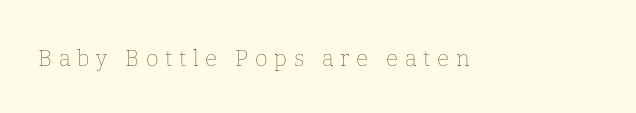
Q: Is the text bold? A: No.
Q: Is the text italic (slanted)? A: No, it is upright.
Q: Is the text underlined? A: No.
Q: Is the spacing between letters normal or unusually wide? A: Unusually wide.
